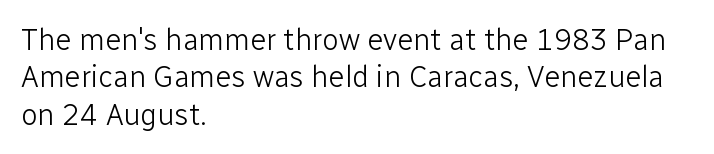
No extra tracking has been applied to these lines. The rendering uses a moderate line-height, typical for paragraphs. The space directly below the letters is spotless. Looks like regular typesetting: each glyph gets only the width it needs.
